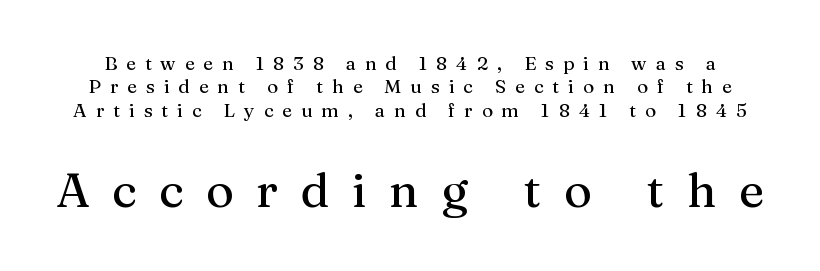
Nobody drew a line under any word here. Each letter keeps its own natural width here, so spacing adapts to shape. Here the glyphs are tracked loosely, breaking word shapes into spaced letters. The typography opts for an upright posture over an oblique one. This sample uses a serif face.
